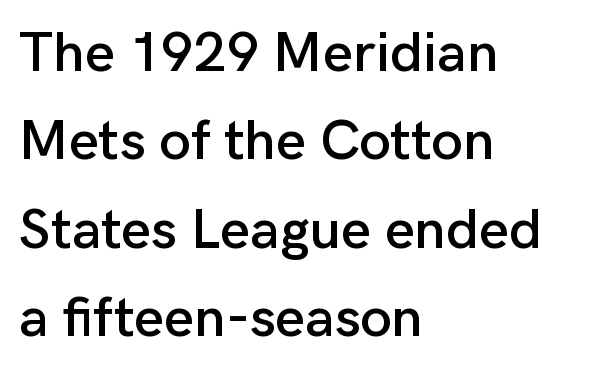
{"serif": "no", "italic": "no", "width": "normal", "stroke_contrast": "low", "x_height": "medium", "monospaced": "no", "underline": "no", "align": "left", "line_spacing": "normal", "line_spacing_ratio": 1.55, "letter_spacing": "normal", "letter_spacing_em": 0.0, "glyph_px": 57}
